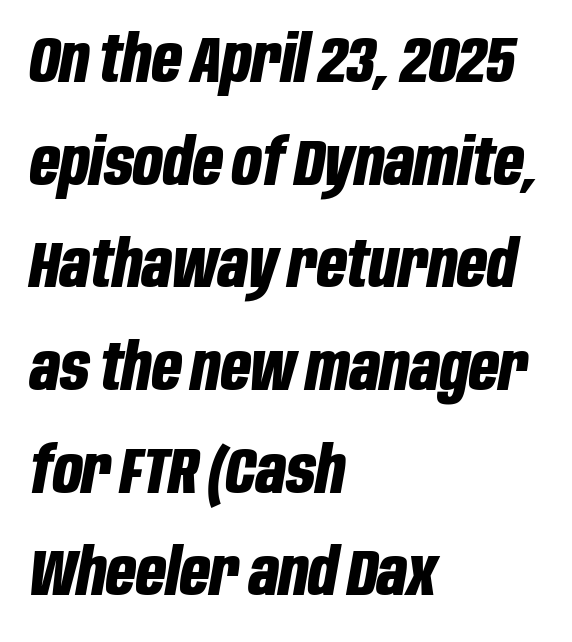
{"italic": "yes", "lean": "right", "slant_degrees": 10, "bold": "yes", "weight": "bold", "width": "condensed", "stroke_contrast": "low", "x_height": "large", "monospaced": "no", "underline": "no", "align": "left", "line_spacing": "normal", "line_spacing_ratio": 1.58, "letter_spacing": "normal", "letter_spacing_em": 0.0, "glyph_px": 65}
